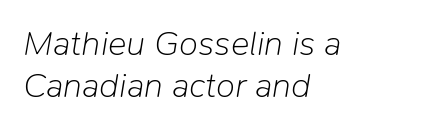
The letters sit at their default tracking, neither squeezed nor spread. The paragraph shown leans on its left margin. Is this a fixed-width face? No — the glyphs have proportional, varying widths. Glance below the letters and you will spot only blank space. The face looks like a standard text weight, possibly lighter. The text carries the slant typical of an italic or oblique font.
